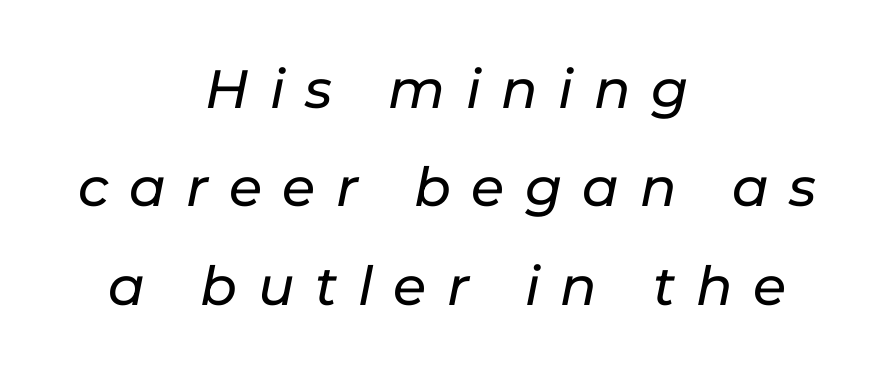
The image shows 54 px text type, italic (leaning right); set centered, line spacing 1.82x, unusually wide letter spacing (+0.38 em), not underlined; low stroke contrast and a medium x-height.
